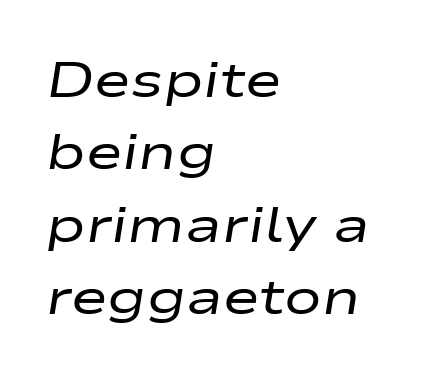
There's an unmistakable incline to the writing here. Notice how descenders clear the ascenders below comfortably — that's standard leading. This reads as an unemphasized weight, regular at the heaviest. Underline: absent. Each word holds together tightly as a unit, with standard inter-letter gaps. The paragraph has a hard left edge and a soft right edge.
